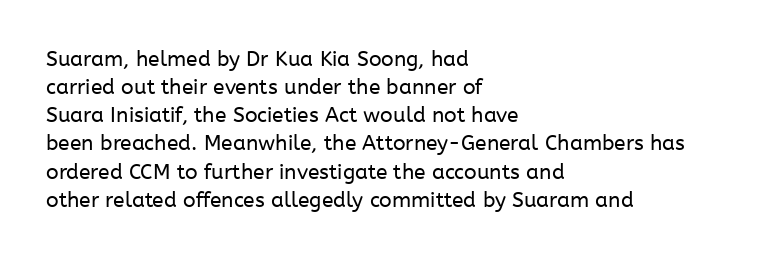
{"italic": "no", "bold": "no", "underline": "no", "align": "left", "line_spacing": "normal", "line_spacing_ratio": 1.34, "letter_spacing": "normal", "letter_spacing_em": 0.0, "glyph_px": 21}
